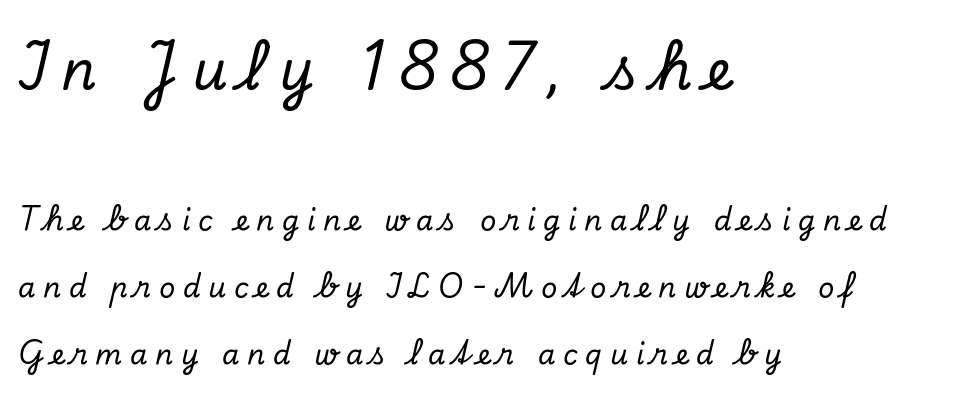
Observe the lean: these are italic letterforms. Leftover space on each line is placed entirely after the last word. The type family on display is of the serif kind. Each word looks stretched out because of the extra space between its letters. Note the varied advance widths — an 'i' is clearly narrower than an 'm'.
